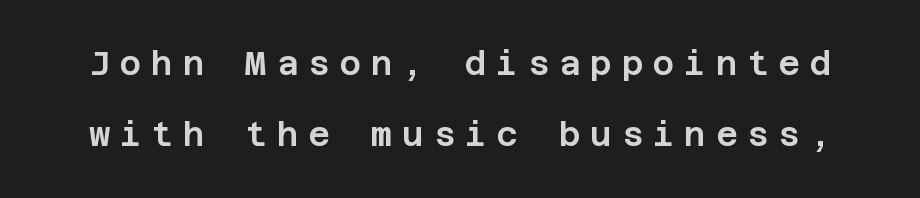
Q: Is the text italic (slanted)? A: No, it is upright.
Q: Is the typeface a serif or a sans-serif typeface? A: Sans-serif.
Q: Is the text underlined? A: No.
Q: Is the spacing between letters normal or unusually wide? A: Unusually wide.
Q: Is the spacing between lines tight, normal or loose? A: Loose.
Q: Width (condensed, normal, or wide)? A: Normal.
Q: Stroke contrast? A: Low.
Q: x-height? A: Large.
